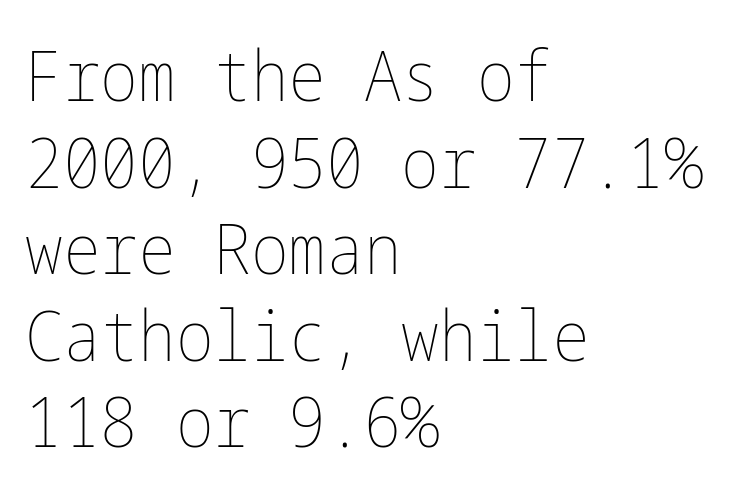
The image shows 71 px thin, condensed type, upright; set left-aligned, line spacing 1.22x, normal letter spacing, not underlined; low stroke contrast and a medium x-height.
